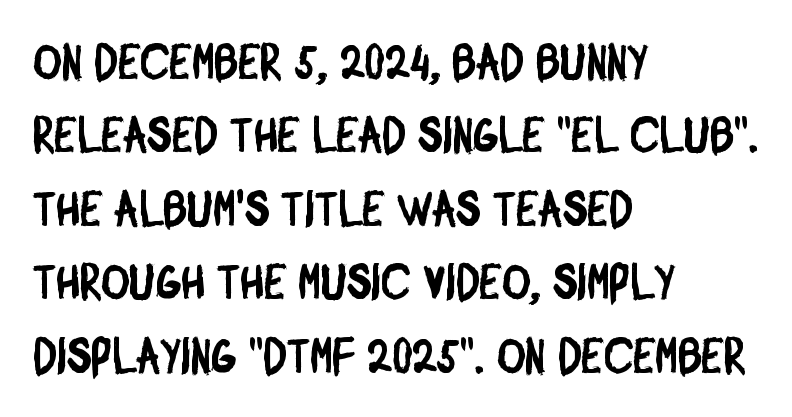
The image shows 49 px condensed sans-serif type; set left-aligned, normal line spacing (1.5x), normal letter spacing, not underlined; low stroke contrast and a large x-height.
